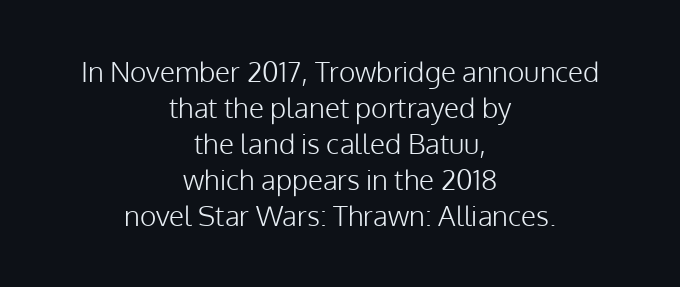
{"serif": "no", "italic": "no", "bold": "no", "weight": "light", "width": "normal", "stroke_contrast": "low", "x_height": "medium", "monospaced": "no", "underline": "no", "align": "center", "line_spacing": "normal", "line_spacing_ratio": 1.29, "letter_spacing": "normal", "letter_spacing_em": 0.0, "glyph_px": 28}
